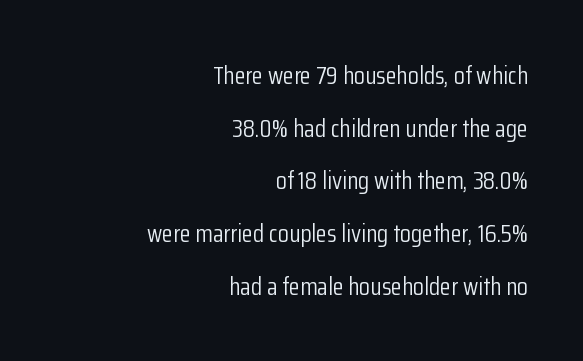
{"italic": "no", "bold": "no", "underline": "no", "align": "right", "line_spacing": "loose", "line_spacing_ratio": 2.11, "letter_spacing": "normal", "letter_spacing_em": 0.0, "glyph_px": 25}
